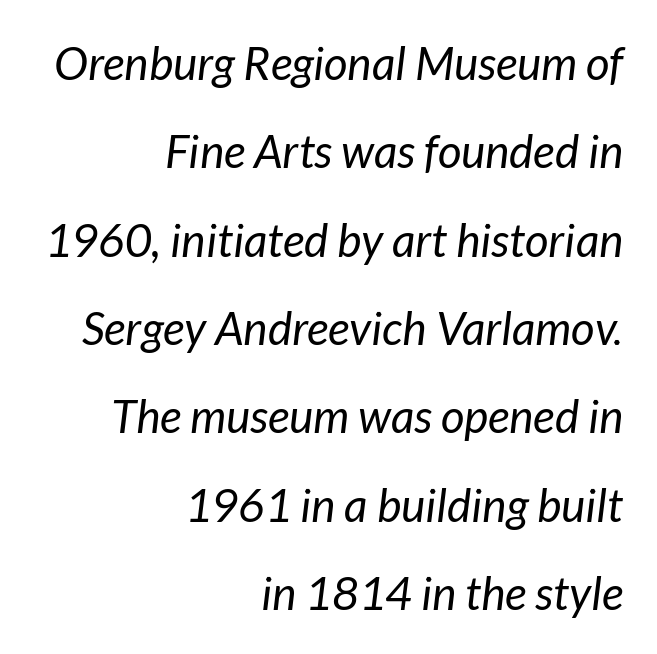
Q: Is the text bold? A: No.
Q: Is the text italic (slanted)? A: Yes, it leans right by about 7 degrees.
Q: Is the text underlined? A: No.
Q: How is the paragraph aligned? A: Right-aligned.
Q: Is the spacing between letters normal or unusually wide? A: Normal.
Q: Is the spacing between lines tight, normal or loose? A: Loose.
Q: Width (condensed, normal, or wide)? A: Normal.
Q: Stroke contrast? A: Low.
Q: x-height? A: Medium.
Q: Monospaced? A: No.
